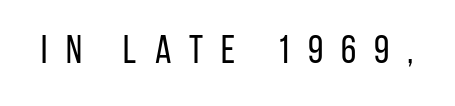
The image shows 39 px regular-weight, condensed sans-serif type, upright; set unusually wide letter spacing (+0.46 em), not underlined; low stroke contrast and a large x-height.
